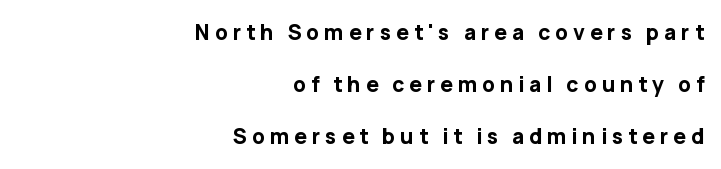
{"italic": "no", "bold": "yes", "underline": "no", "align": "right", "line_spacing": "loose", "line_spacing_ratio": 2.48, "letter_spacing": "wide", "letter_spacing_em": 0.23, "glyph_px": 21}
